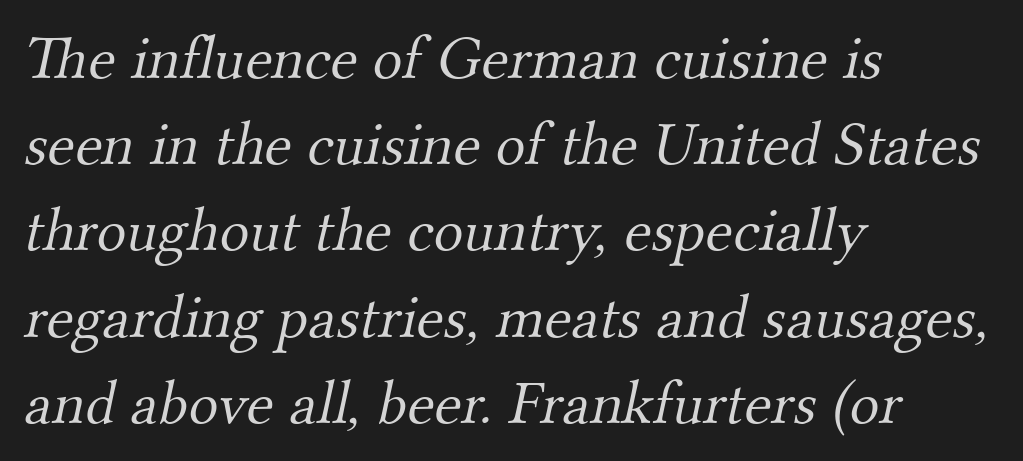
{"serif": "yes", "bold": "no", "weight": "light", "width": "normal", "stroke_contrast": "medium", "x_height": "small", "monospaced": "no", "underline": "no", "align": "left", "line_spacing": "normal", "line_spacing_ratio": 1.39, "letter_spacing": "normal", "letter_spacing_em": 0.0, "glyph_px": 62}
